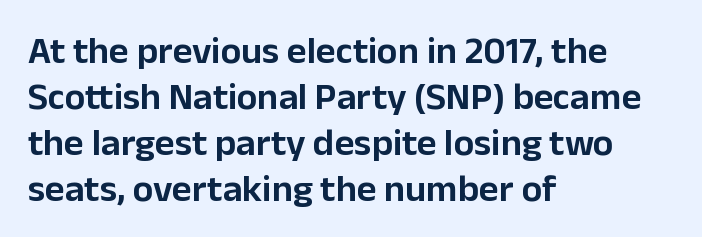
The image shows 38 px sans-serif type, upright; set left-aligned, line spacing 1.21x, normal letter spacing, not underlined; low stroke contrast and a medium x-height.
